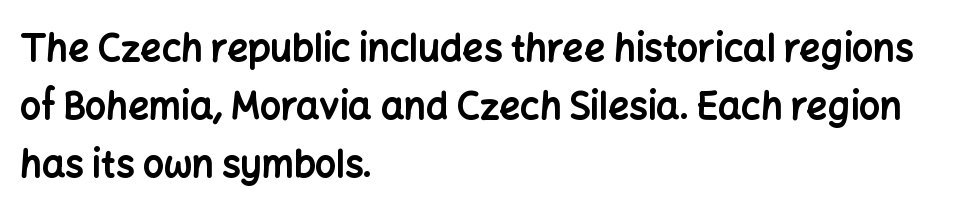
{"serif": "no", "italic": "no", "bold": "yes", "weight": "bold", "width": "normal", "stroke_contrast": "low", "x_height": "medium", "monospaced": "no", "underline": "no", "align": "left", "line_spacing": "normal", "line_spacing_ratio": 1.57, "letter_spacing": "normal", "letter_spacing_em": 0.0, "glyph_px": 37}
